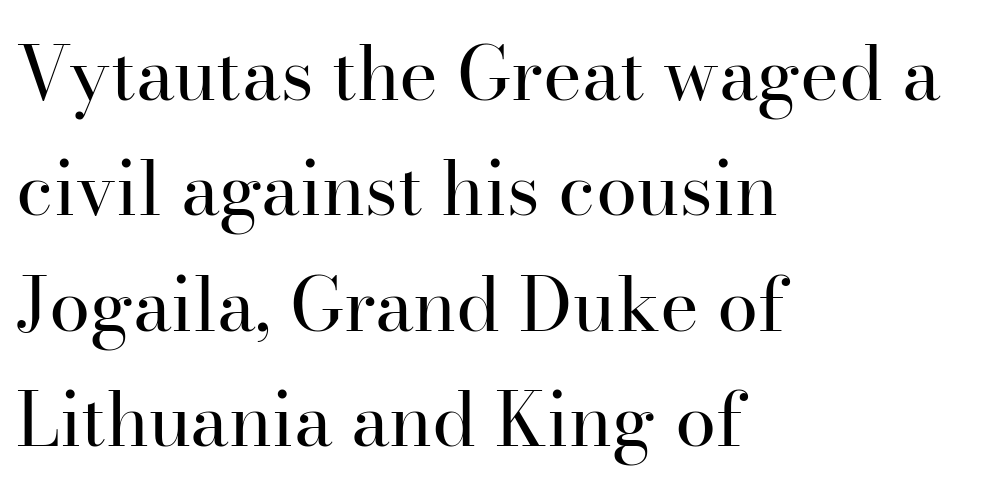
The face used here is rendered with its standard letterfit. You could not count columns in this text — the font is proportionally spaced. Nobody drew a line under any word here. Interline gaps are of average width in this sample.
